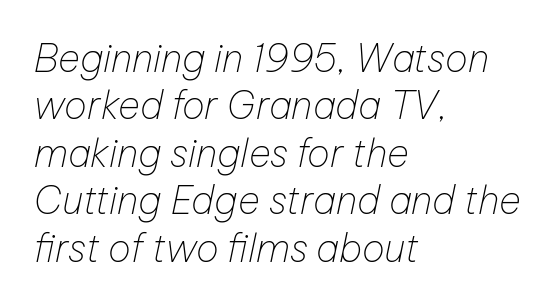
Q: Is the text bold? A: No.
Q: Is the text italic (slanted)? A: Yes, it leans right by about 12 degrees.
Q: Is the text underlined? A: No.
Q: How is the paragraph aligned? A: Left-aligned.
Q: Is the spacing between letters normal or unusually wide? A: Normal.
Q: Is the spacing between lines tight, normal or loose? A: Normal.
Q: Width (condensed, normal, or wide)? A: Normal.
Q: Stroke contrast? A: Low.
Q: x-height? A: Medium.
Q: Monospaced? A: No.
